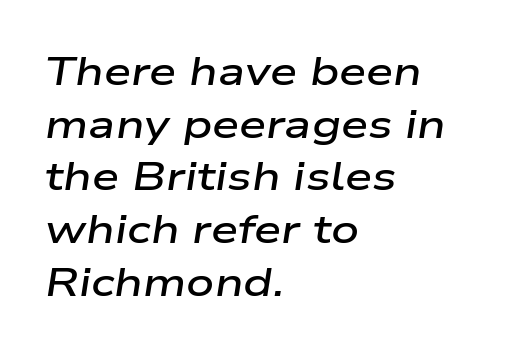
{"italic": "yes", "lean": "right", "slant_degrees": 9, "bold": "semi", "weight": "semibold", "width": "wide", "stroke_contrast": "low", "x_height": "medium", "monospaced": "no", "underline": "no", "align": "left", "line_spacing": "normal", "line_spacing_ratio": 1.35, "letter_spacing": "normal", "letter_spacing_em": 0.0, "glyph_px": 39}
